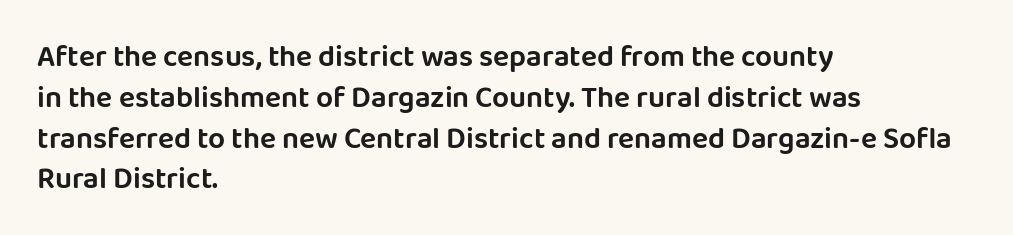
Q: Is the text italic (slanted)? A: No, it is upright.
Q: Is the typeface a serif or a sans-serif typeface? A: Sans-serif.
Q: Is the text underlined? A: No.
Q: How is the paragraph aligned? A: Left-aligned.
Q: Is the spacing between letters normal or unusually wide? A: Normal.
Q: Is the spacing between lines tight, normal or loose? A: Normal.
Q: Width (condensed, normal, or wide)? A: Normal.
Q: Stroke contrast? A: Low.
Q: x-height? A: Large.
Q: Monospaced? A: No.
